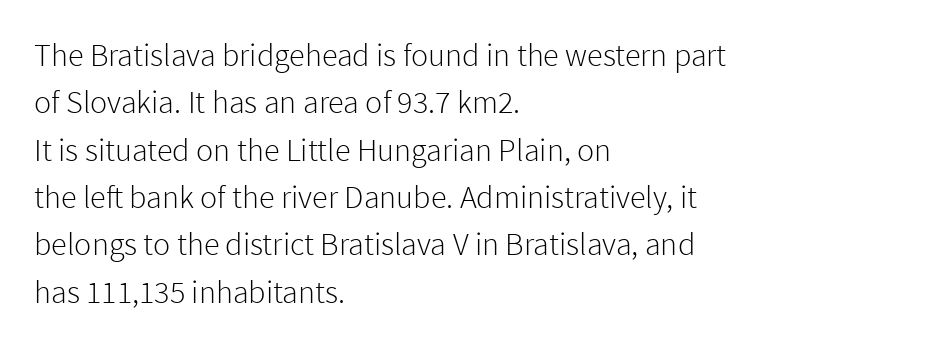
The image shows 32 px light sans-serif type, upright; set left-aligned, normal line spacing (1.48x), normal letter spacing, not underlined; low stroke contrast and a medium x-height.
